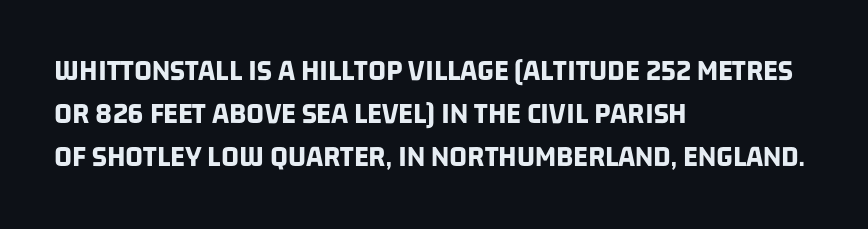
I'd describe the lettering as bold — thick and assertive. If you measured baseline to baseline, you'd find a middling distance. Think of a printed novel: that variable character pitch is what you see here. Unlike a traditional serif, this face leaves its strokes unadorned. This rendering uses left alignment, leaving the right contour irregular.
